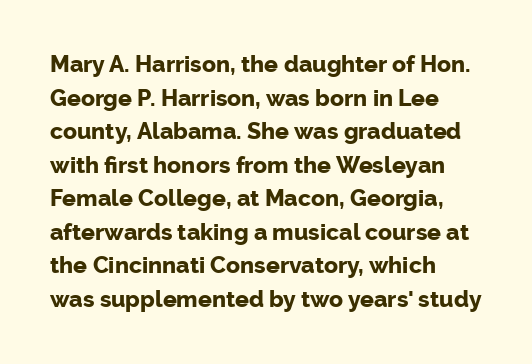
{"italic": "no", "bold": "yes", "underline": "no", "align": "left", "line_spacing": "normal", "line_spacing_ratio": 1.46, "letter_spacing": "normal", "letter_spacing_em": 0.0, "glyph_px": 23}
